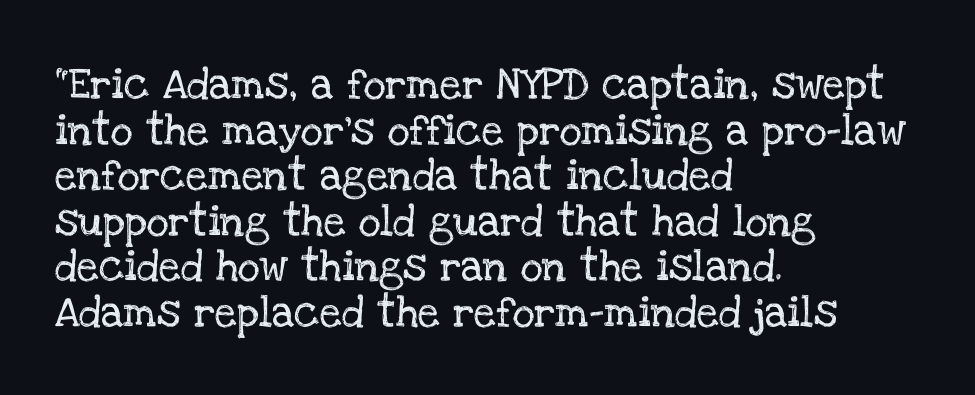
The image shows 31 px serif type, upright; set left-aligned, normal line spacing (1.47x), normal letter spacing, not underlined; low stroke contrast and a large x-height.
